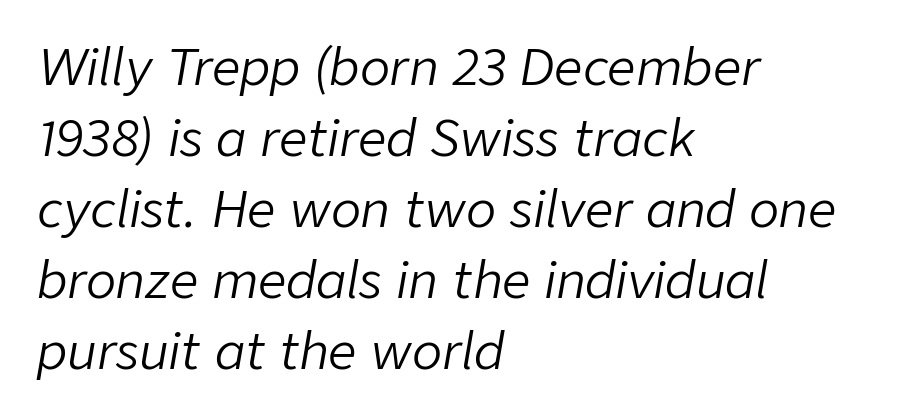
{"italic": "yes", "lean": "right", "slant_degrees": 9, "bold": "no", "weight": "light", "width": "normal", "stroke_contrast": "low", "x_height": "medium", "monospaced": "no", "underline": "no", "align": "left", "line_spacing": "normal", "line_spacing_ratio": 1.42, "letter_spacing": "normal", "letter_spacing_em": 0.0, "glyph_px": 50}
